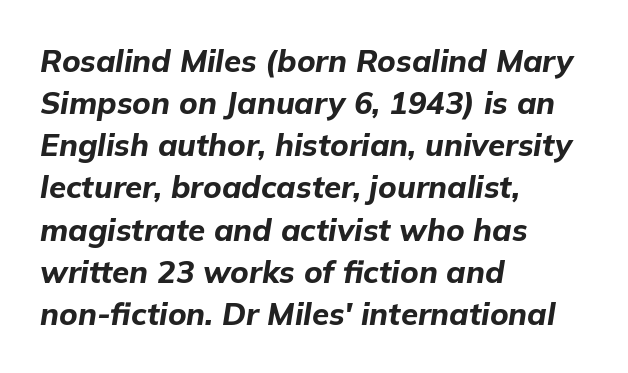
Q: Is the text bold? A: Yes.
Q: Is the text italic (slanted)? A: Yes, it leans right by about 9 degrees.
Q: Is the text underlined? A: No.
Q: How is the paragraph aligned? A: Left-aligned.
Q: Is the spacing between letters normal or unusually wide? A: Normal.
Q: Is the spacing between lines tight, normal or loose? A: Normal.
Q: Width (condensed, normal, or wide)? A: Normal.
Q: Stroke contrast? A: Low.
Q: x-height? A: Medium.
Q: Monospaced? A: No.
